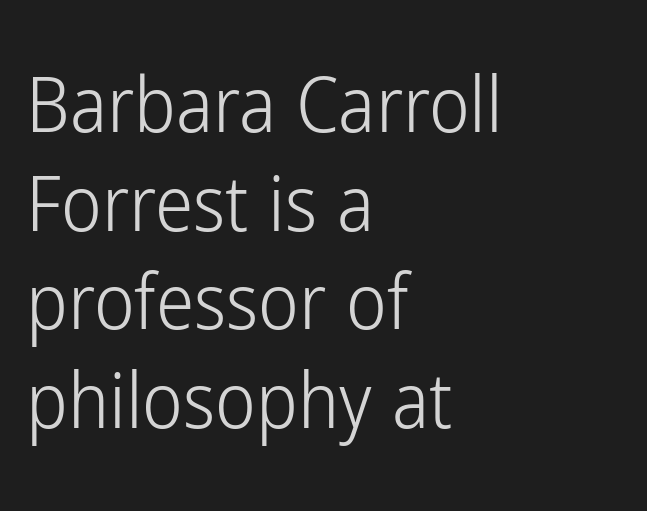
Q: Is the text bold? A: No.
Q: Is the text italic (slanted)? A: No, it is upright.
Q: Is the typeface a serif or a sans-serif typeface? A: Sans-serif.
Q: Is the text underlined? A: No.
Q: How is the paragraph aligned? A: Left-aligned.
Q: Is the spacing between letters normal or unusually wide? A: Normal.
Q: Is the spacing between lines tight, normal or loose? A: Normal.
Q: Width (condensed, normal, or wide)? A: Condensed.
Q: Stroke contrast? A: Low.
Q: x-height? A: Medium.
Q: Monospaced? A: No.
